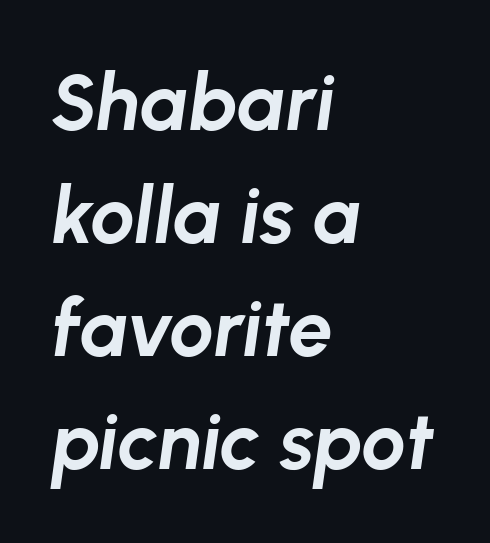
The image shows 79 px bold type, italic (leaning right); set left-aligned, normal line spacing (1.43x), normal letter spacing, not underlined; low stroke contrast and a medium x-height.
